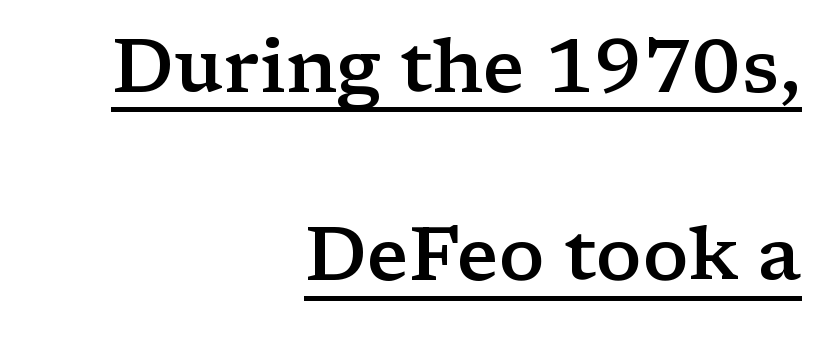
The image shows 76 px semibold, wide serif type, upright; set right-aligned, loose line spacing (2.48x), normal letter spacing, underlined; low stroke contrast and a medium x-height.
